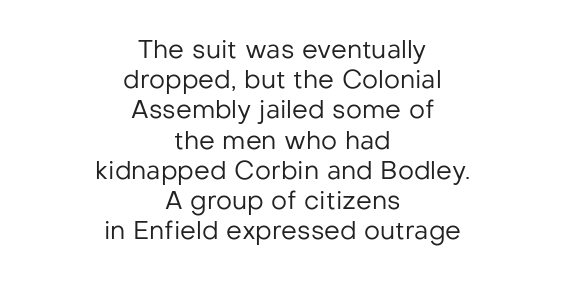
A quiet, ordinary-to-light weight characterises the typeface. The string is rendered with underlining switched off. Italic? Not at all — the glyphs are vertical. The paragraph has two soft edges and a firm central axis. These lines keep a tight, regular rhythm from letter to letter.
